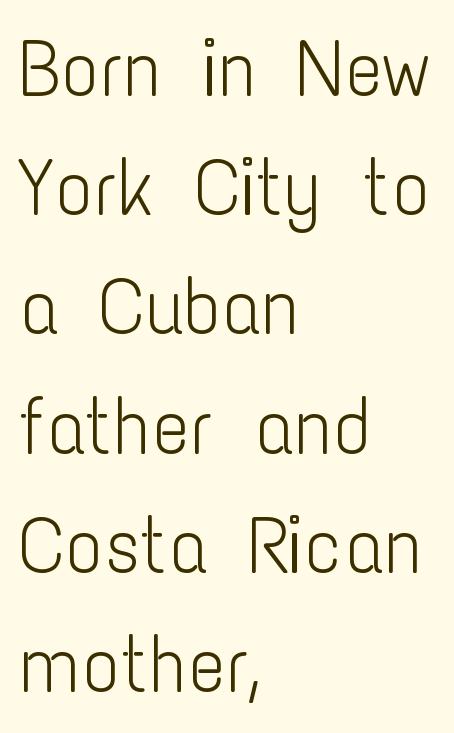
The letterforms sit shoulder to shoulder at normal distance. Note the varied advance widths — an 'i' is clearly narrower than an 'm'. In terms of leading, this rendering sits right in the middle. The text block is weighted toward the left margin, trailing off unevenly rightward. Observe the absence of serifs on each vertical stroke in this sample. The typography opts for an upright posture over an oblique one.
